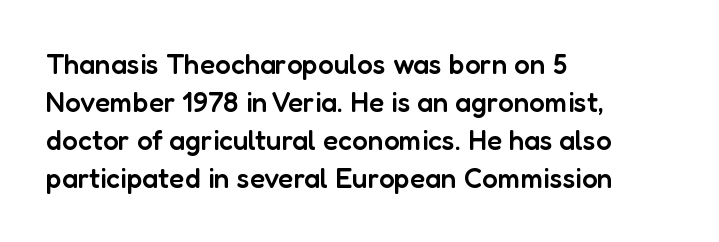
{"serif": "no", "italic": "no", "bold": "semi", "weight": "semibold", "width": "normal", "stroke_contrast": "low", "x_height": "medium", "monospaced": "no", "underline": "no", "align": "left", "line_spacing": "normal", "line_spacing_ratio": 1.36, "letter_spacing": "normal", "letter_spacing_em": 0.0, "glyph_px": 28}
